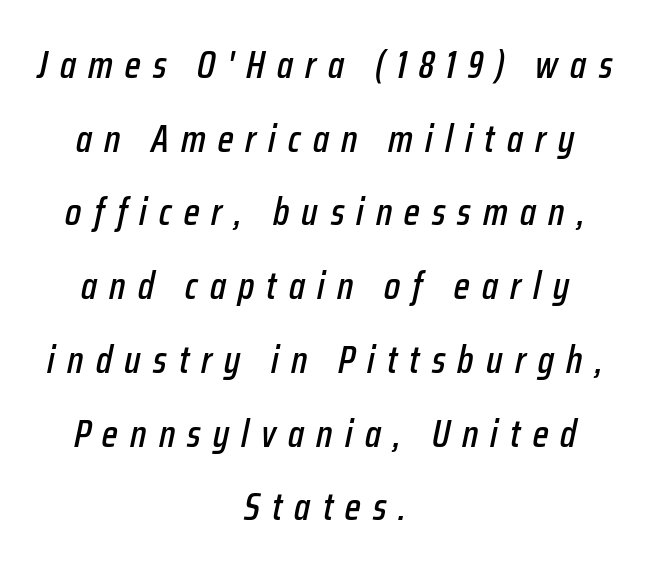
The image shows 38 px condensed type, italic (leaning right); set centered, loose line spacing (1.94x), unusually wide letter spacing (+0.32 em), not underlined; low stroke contrast and a medium x-height.
